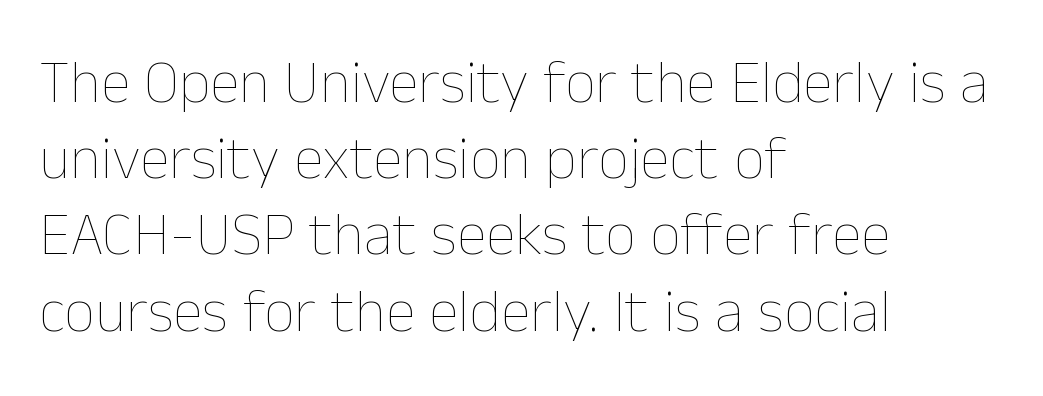
{"italic": "no", "bold": "no", "weight": "thin", "width": "normal", "stroke_contrast": "low", "x_height": "medium", "monospaced": "no", "underline": "no", "align": "left", "line_spacing": "normal", "line_spacing_ratio": 1.25, "letter_spacing": "normal", "letter_spacing_em": 0.0, "glyph_px": 61}
